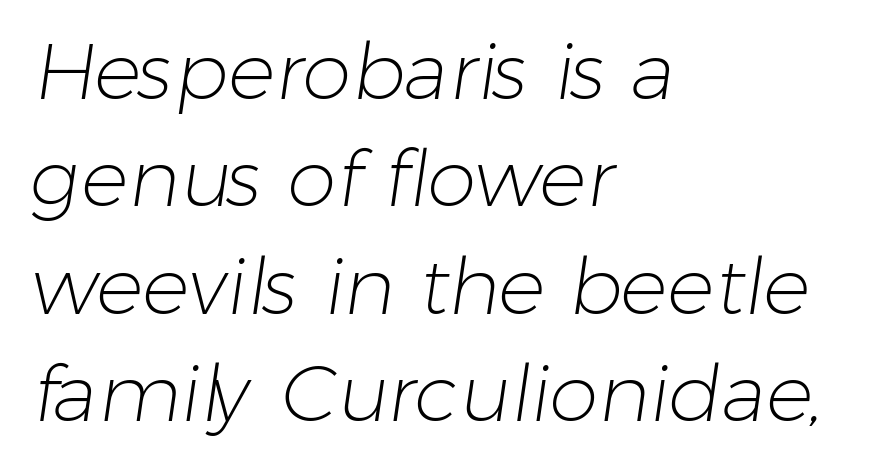
Default kerning and tracking; the words read as compact shapes. Are there feet on the stems? There aren't — it's a sans. Line starts are locked; line ends wander. This rendering features lettering with no underline. This is not heavy type; no bold has been used. A typesetter would call this proportional, since set widths differ per character.
